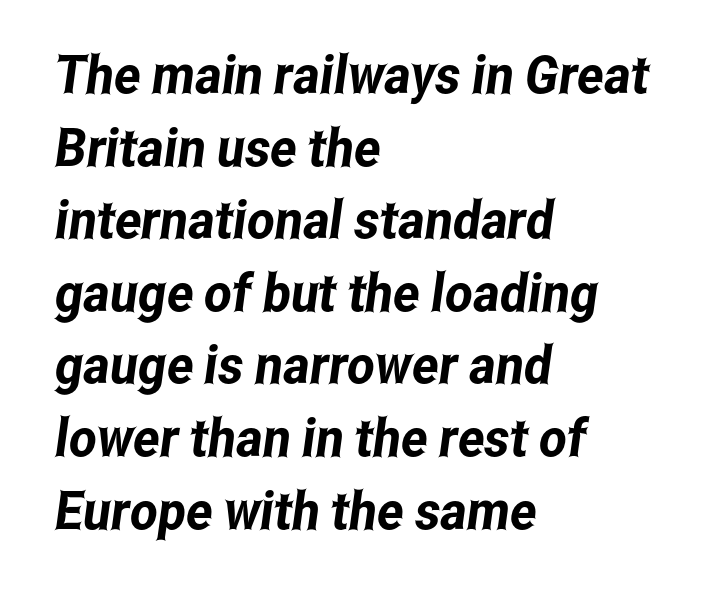
Q: Is the typeface a serif or a sans-serif typeface? A: Sans-serif.
Q: Is the text underlined? A: No.
Q: How is the paragraph aligned? A: Left-aligned.
Q: Is the spacing between letters normal or unusually wide? A: Normal.
Q: Is the spacing between lines tight, normal or loose? A: Normal.
Q: Width (condensed, normal, or wide)? A: Condensed.
Q: Stroke contrast? A: Low.
Q: x-height? A: Medium.
Q: Monospaced? A: No.
